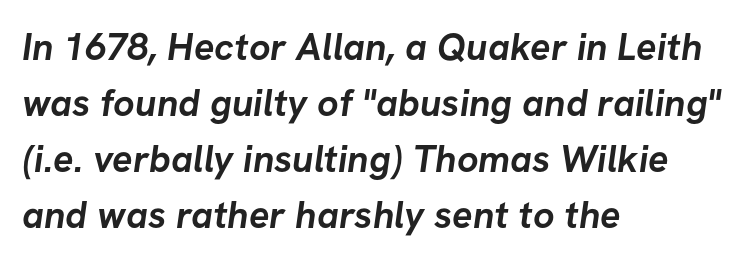
{"serif": "no", "bold": "yes", "weight": "semibold", "width": "normal", "stroke_contrast": "low", "x_height": "medium", "monospaced": "no", "underline": "no", "align": "left", "line_spacing": "normal", "line_spacing_ratio": 1.47, "letter_spacing": "normal", "letter_spacing_em": 0.0, "glyph_px": 38}
